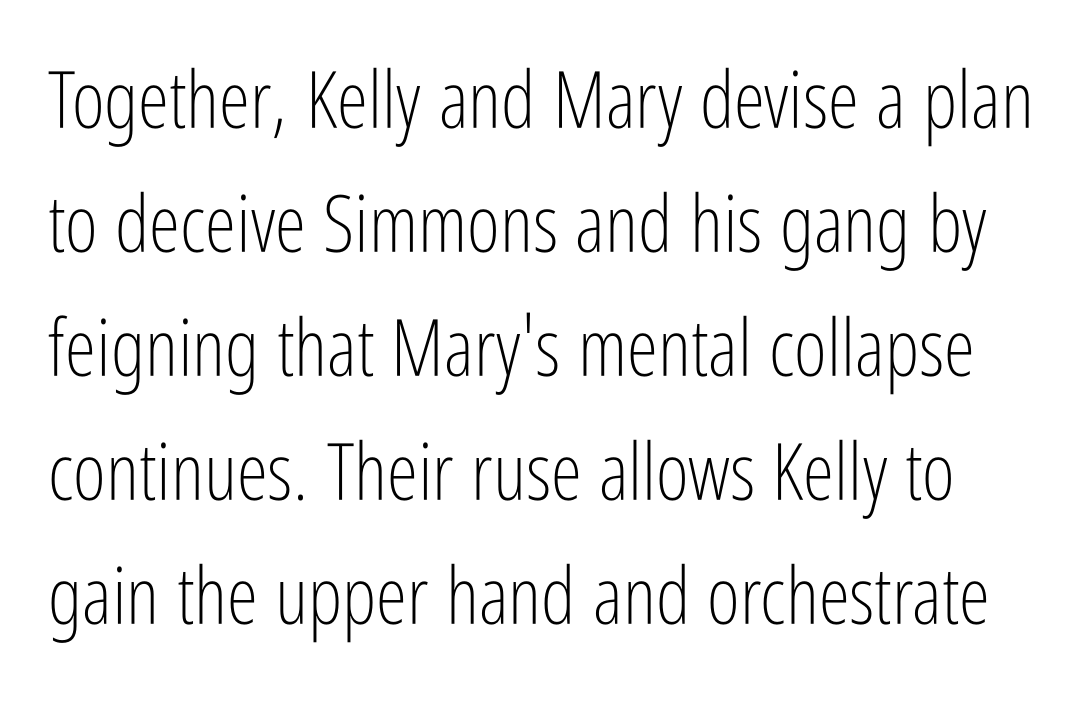
Characters follow at the spacing the type designer built in. You could not count columns in this text — the font is proportionally spaced. Weight: not bold — regular or lighter. Line spacing here is normal. Decoration check: the copy has no underline.
